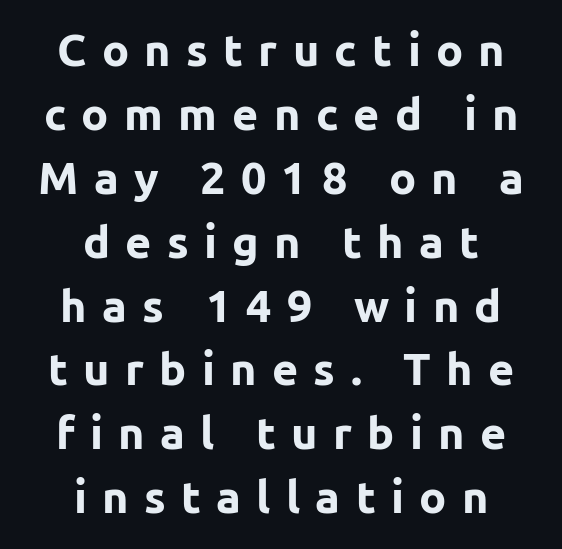
Q: Is the text bold? A: Yes.
Q: Is the text italic (slanted)? A: No, it is upright.
Q: Is the typeface a serif or a sans-serif typeface? A: Sans-serif.
Q: Is the text underlined? A: No.
Q: How is the paragraph aligned? A: Centered.
Q: Is the spacing between letters normal or unusually wide? A: Unusually wide.
Q: Is the spacing between lines tight, normal or loose? A: Normal.
Q: Width (condensed, normal, or wide)? A: Normal.
Q: Stroke contrast? A: Low.
Q: x-height? A: Medium.
Q: Monospaced? A: No.
